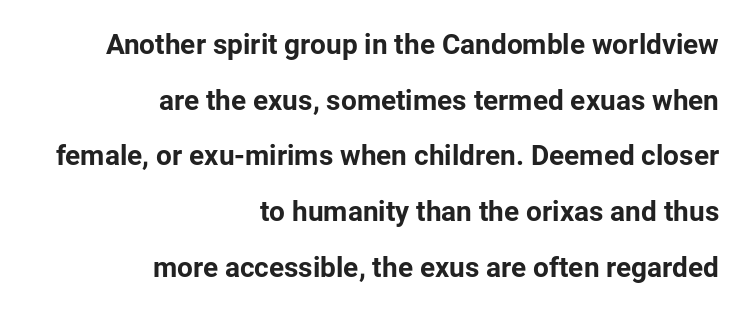
The image shows 28 px bold sans-serif type, upright; set right-aligned, loose line spacing (1.99x), normal letter spacing, not underlined; low stroke contrast and a medium x-height.
